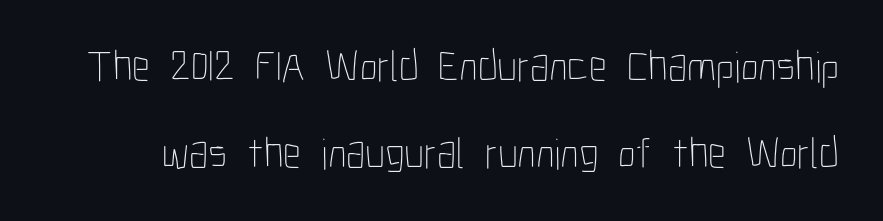
Q: Is the text bold? A: No.
Q: Is the text italic (slanted)? A: No, it is upright.
Q: Is the text underlined? A: No.
Q: Is the spacing between letters normal or unusually wide? A: Normal.
Q: Is the spacing between lines tight, normal or loose? A: Loose.
Q: Width (condensed, normal, or wide)? A: Condensed.
Q: Stroke contrast? A: Low.
Q: x-height? A: Medium.
Q: Monospaced? A: No.
